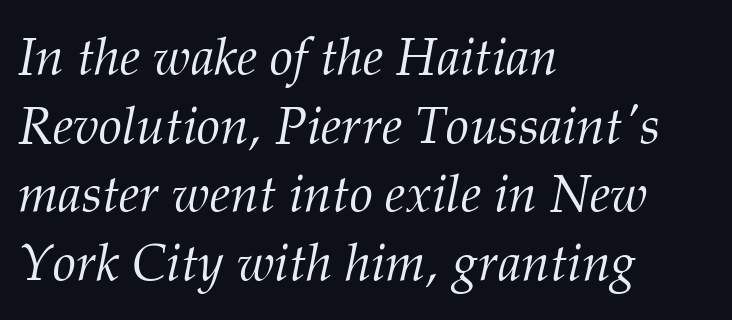
Q: Is the text bold? A: No.
Q: Is the text italic (slanted)? A: Yes, it leans right by about 12 degrees.
Q: Is the typeface a serif or a sans-serif typeface? A: Serif.
Q: Is the text underlined? A: No.
Q: How is the paragraph aligned? A: Left-aligned.
Q: Is the spacing between letters normal or unusually wide? A: Normal.
Q: Is the spacing between lines tight, normal or loose? A: Normal.
Q: Width (condensed, normal, or wide)? A: Normal.
Q: Stroke contrast? A: Medium.
Q: x-height? A: Medium.
Q: Monospaced? A: No.
